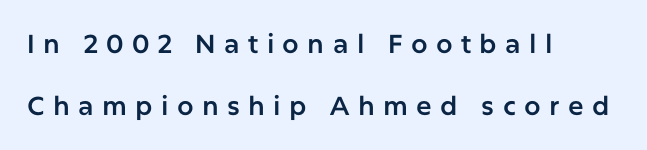
{"italic": "no", "underline": "no", "align": "left", "line_spacing": "loose", "line_spacing_ratio": 2.4, "letter_spacing": "wide", "letter_spacing_em": 0.32, "glyph_px": 26}
